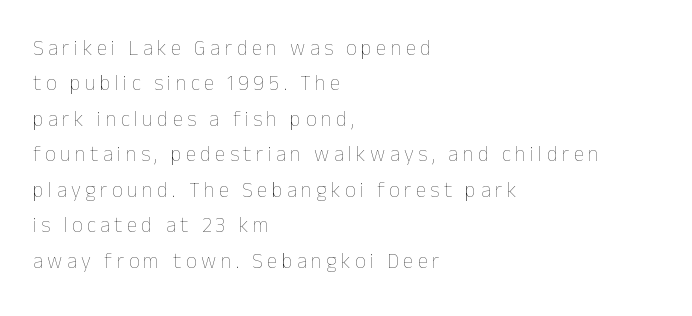
Q: Is the text bold? A: No.
Q: Is the text italic (slanted)? A: No, it is upright.
Q: Is the text underlined? A: No.
Q: How is the paragraph aligned? A: Left-aligned.
Q: Is the spacing between letters normal or unusually wide? A: Unusually wide.
Q: Is the spacing between lines tight, normal or loose? A: Normal.
